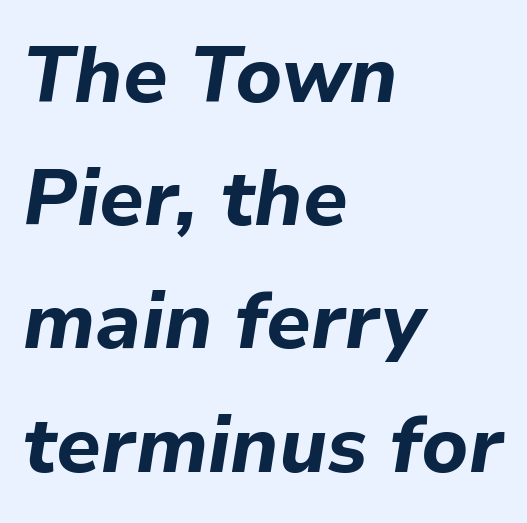
Compared with a centered layout, this one pins lines to the left instead. Glance below the letters and you will spot only blank space. Chunky letters — that's bold for sure. The axis of the letterforms is tilted away from vertical.
